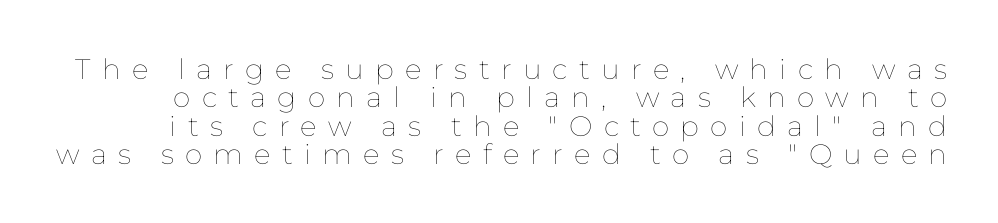
The image shows 28 px thin type, upright; set tight line spacing (1.01x), unusually wide letter spacing (+0.4 em), not underlined; low stroke contrast and a medium x-height.
